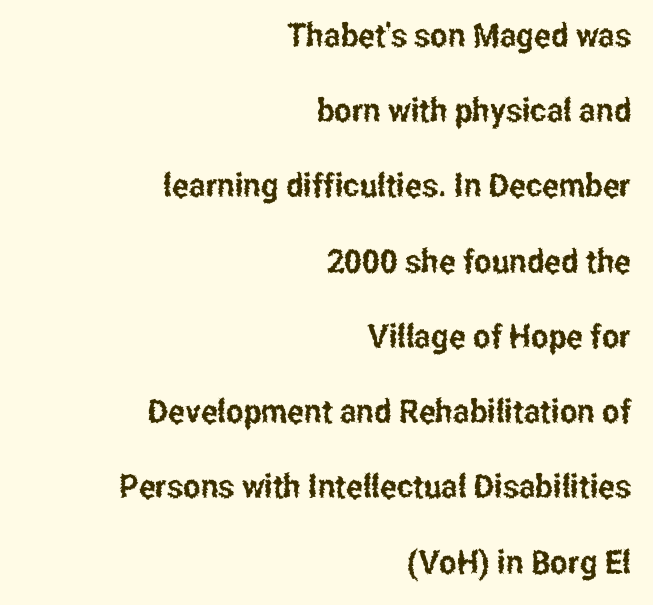
{"serif": "no", "italic": "no", "width": "condensed", "stroke_contrast": "low", "x_height": "medium", "monospaced": "no", "underline": "no", "align": "right", "line_spacing": "loose", "line_spacing_ratio": 2.28, "letter_spacing": "normal", "letter_spacing_em": 0.0, "glyph_px": 33}
